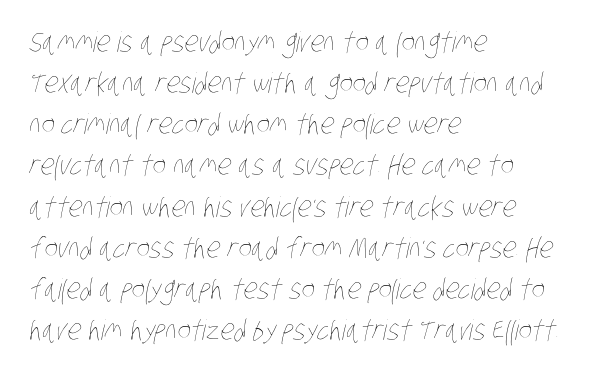
Students, note that the glyphs here touch the page at normal intervals. Leftover space on each line is placed entirely after the last word. Regular leading. The strip under each line holds only bare page. Spacing verdict: proportional, widths tailored to each character.
